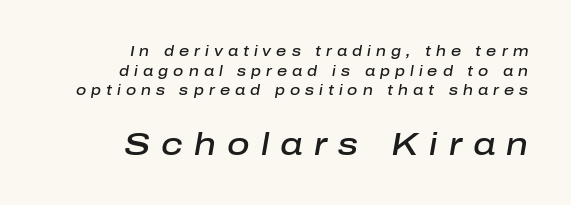
Q: Is the text bold? A: Semi-bold.
Q: Is the text italic (slanted)? A: Yes, it leans right by about 10 degrees.
Q: Is the text underlined? A: No.
Q: How is the paragraph aligned? A: Right-aligned.
Q: Is the spacing between letters normal or unusually wide? A: Unusually wide.
Q: Is the spacing between lines tight, normal or loose? A: Normal.
Q: Which block of text is set in a larger size, the first (top) or the second (bottom)? A: The second (bottom) one.
Q: Width (condensed, normal, or wide)? A: Normal.
Q: Stroke contrast? A: Low.
Q: x-height? A: Medium.
Q: Monospaced? A: No.
